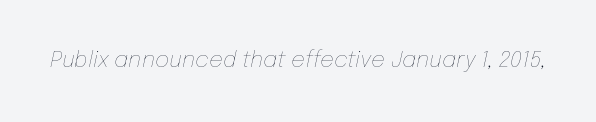
Q: Is the text bold? A: No.
Q: Is the text italic (slanted)? A: Yes, it leans right by about 12 degrees.
Q: Is the text underlined? A: No.
Q: Is the spacing between letters normal or unusually wide? A: Normal.
